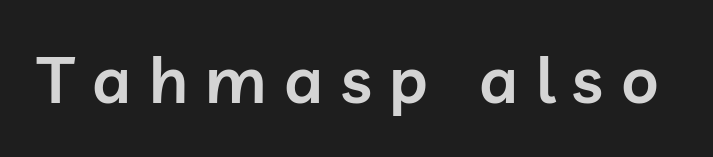
{"serif": "no", "italic": "no", "bold": "semi", "weight": "semibold", "width": "normal", "stroke_contrast": "low", "x_height": "medium", "monospaced": "no", "underline": "no", "letter_spacing": "wide", "letter_spacing_em": 0.27, "glyph_px": 65}
